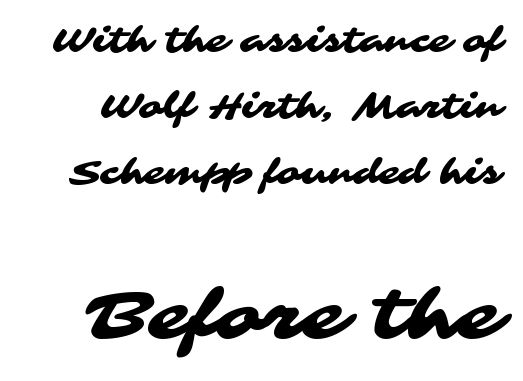
Each word holds together tightly as a unit, with standard inter-letter gaps. Typesetter's note — lower block bumped up in size, upper block left smaller. Here the designer chose a conventional face with non-uniform glyph widths. Students, observe: this is what heavily led, spacious text looks like.
